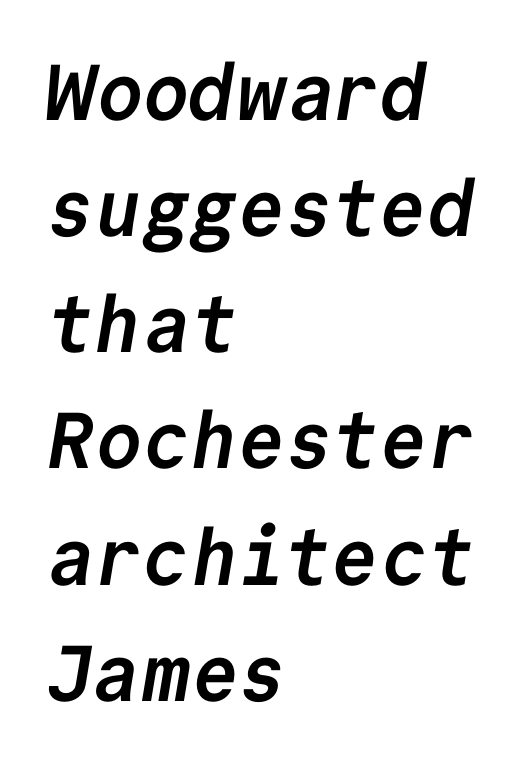
{"serif": "no", "bold": "yes", "weight": "semibold", "width": "normal", "stroke_contrast": "low", "x_height": "medium", "monospaced": "yes", "underline": "no", "align": "left", "line_spacing": "normal", "line_spacing_ratio": 1.47, "letter_spacing": "normal", "letter_spacing_em": 0.0, "glyph_px": 79}
